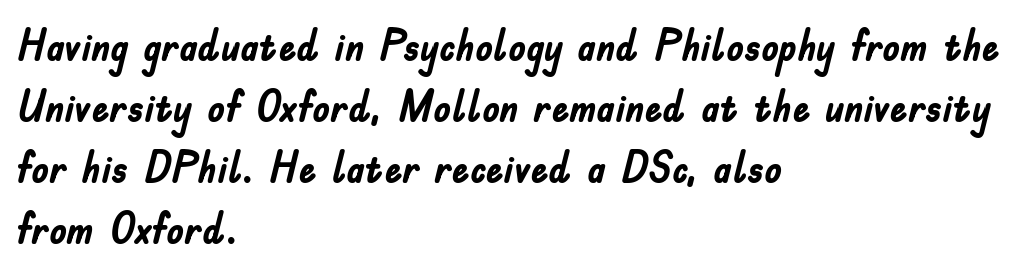
The image shows 44 px semibold, condensed sans-serif type; set left-aligned, normal line spacing (1.39x), normal letter spacing, not underlined; low stroke contrast and a small x-height.
